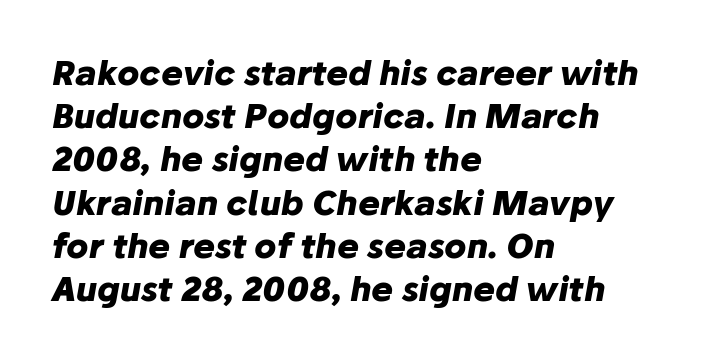
The image shows 33 px heavy type, italic (leaning right); set left-aligned, normal line spacing (1.31x), normal letter spacing, not underlined; low stroke contrast and a medium x-height.
